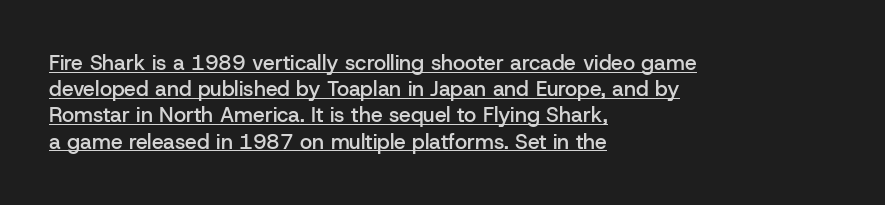
Normally led — the rows are evenly, conventionally spaced. Standard letterfit; no display-style spreading of the glyphs. I'd describe the lettering as semibold — firm but not a full bold. The setting favours the left margin, as ordinary paragraphs usually do. This is roman type, the default non-slanted kind.
